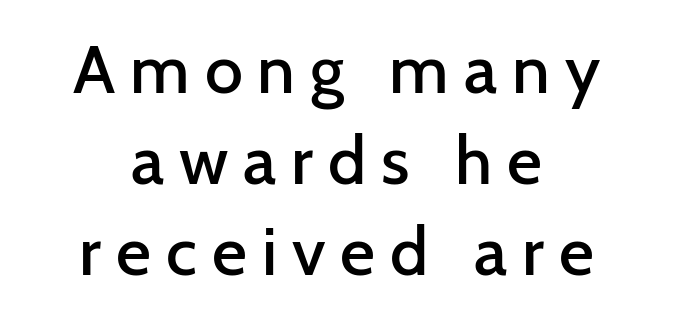
Is the letter spacing exaggerated? Yes — the characters are pushed far apart. Looks like regular typesetting: each glyph gets only the width it needs. A somewhat darkened texture: the type is semibold rather than bold. The type family on display is of the sans-serif kind.
